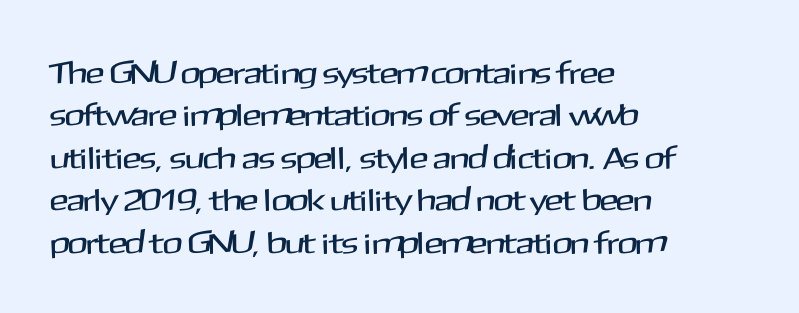
The image shows 31 px sans-serif type, upright; set left-aligned, normal line spacing (1.37x), normal letter spacing, not underlined; medium stroke contrast and a medium x-height.
